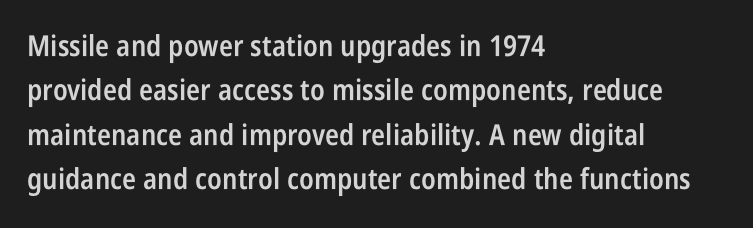
The image shows 29 px semibold, condensed sans-serif type, upright; set left-aligned, normal line spacing (1.53x), normal letter spacing, not underlined; low stroke contrast and a large x-height.
